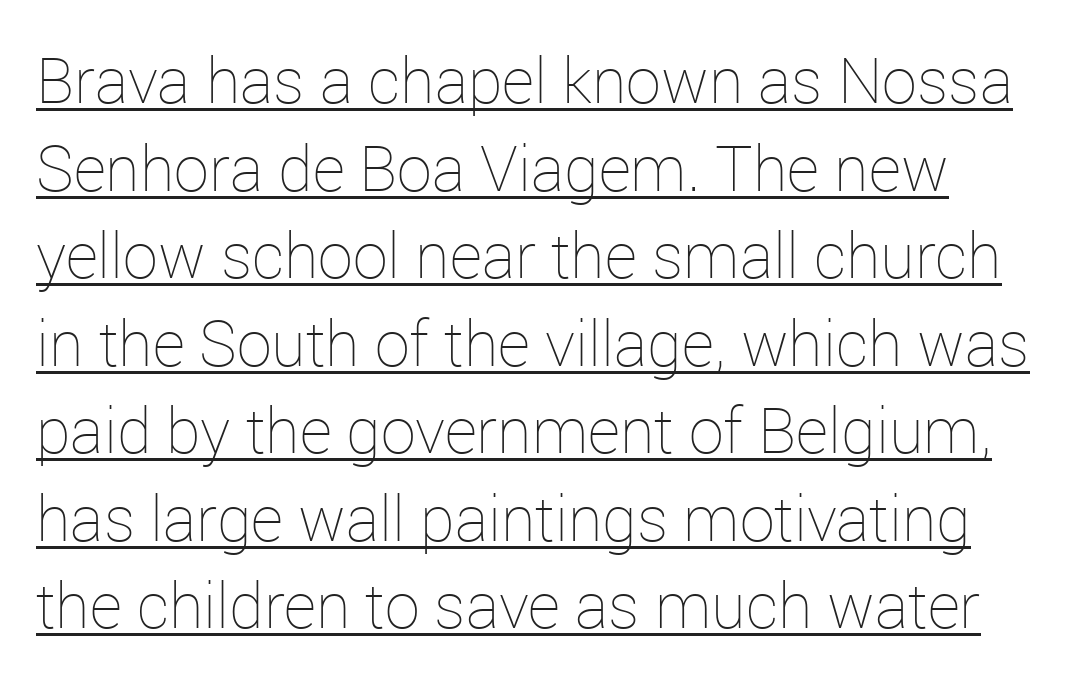
Regarding leading, the lines here are spaced in the standard way. You could not count columns in this text — the font is proportionally spaced. Counters stay open thanks to moderate or lighter strokes. The glyphs are accompanied by a horizontal stroke just below them. The type sits square on the baseline with zero lean. Is the letter spacing exaggerated? No — it looks like the ordinary default.
